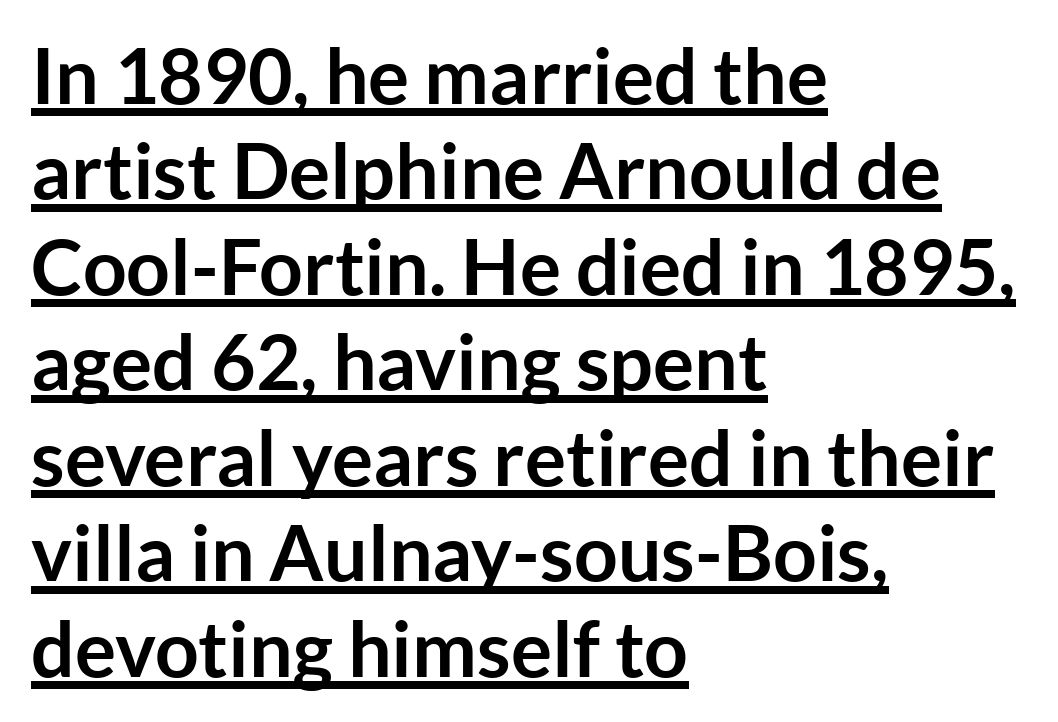
{"serif": "no", "italic": "no", "bold": "yes", "weight": "semibold", "width": "normal", "stroke_contrast": "low", "x_height": "medium", "monospaced": "no", "underline": "yes", "align": "left", "line_spacing_ratio": 1.24, "letter_spacing": "normal", "letter_spacing_em": 0.0, "glyph_px": 77}
